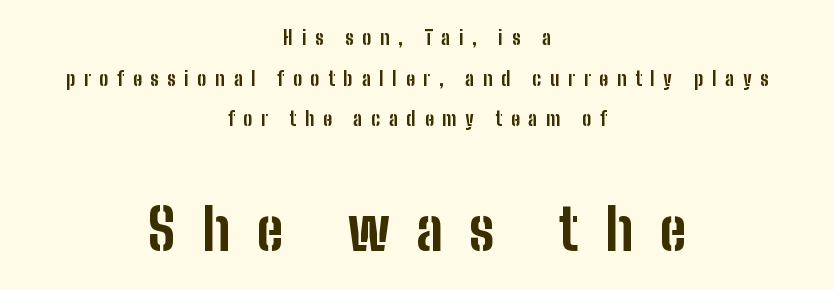
Q: Is the text bold? A: Yes.
Q: Is the text italic (slanted)? A: No, it is upright.
Q: Is the typeface a serif or a sans-serif typeface? A: Sans-serif.
Q: Is the text underlined? A: No.
Q: How is the paragraph aligned? A: Centered.
Q: Is the spacing between letters normal or unusually wide? A: Unusually wide.
Q: Is the spacing between lines tight, normal or loose? A: Loose.
Q: Which block of text is set in a larger size, the first (top) or the second (bottom)? A: The second (bottom) one.
Q: Width (condensed, normal, or wide)? A: Condensed.
Q: Stroke contrast? A: Low.
Q: x-height? A: Medium.
Q: Monospaced? A: No.
